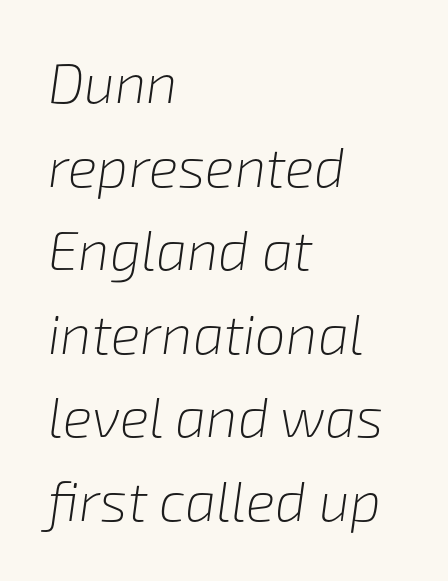
{"italic": "yes", "lean": "right", "slant_degrees": 8, "bold": "no", "weight": "light", "width": "normal", "stroke_contrast": "low", "x_height": "medium", "monospaced": "no", "underline": "no", "align": "left", "line_spacing": "normal", "line_spacing_ratio": 1.52, "letter_spacing": "normal", "letter_spacing_em": 0.0, "glyph_px": 55}
